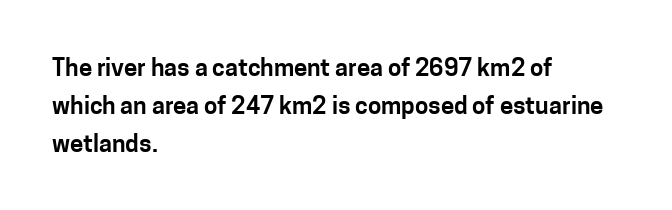
Q: Is the text italic (slanted)? A: No, it is upright.
Q: Is the text underlined? A: No.
Q: How is the paragraph aligned? A: Left-aligned.
Q: Is the spacing between letters normal or unusually wide? A: Normal.
Q: Is the spacing between lines tight, normal or loose? A: Normal.
